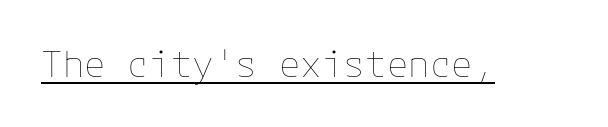
The image shows 36 px thin type, upright; set normal letter spacing, underlined; low stroke contrast and a medium x-height.
